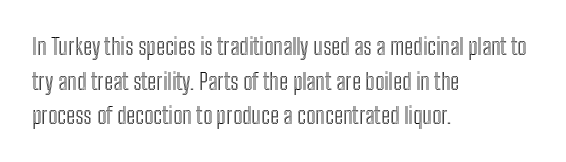
Q: Is the text italic (slanted)? A: No, it is upright.
Q: Is the text underlined? A: No.
Q: How is the paragraph aligned? A: Left-aligned.
Q: Is the spacing between letters normal or unusually wide? A: Normal.
Q: Is the spacing between lines tight, normal or loose? A: Normal.
